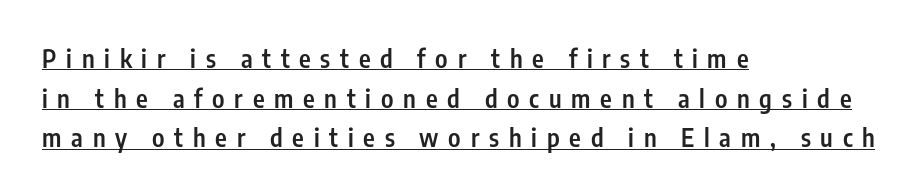
Q: Is the text bold? A: Semi-bold.
Q: Is the text italic (slanted)? A: No, it is upright.
Q: Is the text underlined? A: Yes.
Q: How is the paragraph aligned? A: Left-aligned.
Q: Is the spacing between letters normal or unusually wide? A: Unusually wide.
Q: Is the spacing between lines tight, normal or loose? A: Normal.
